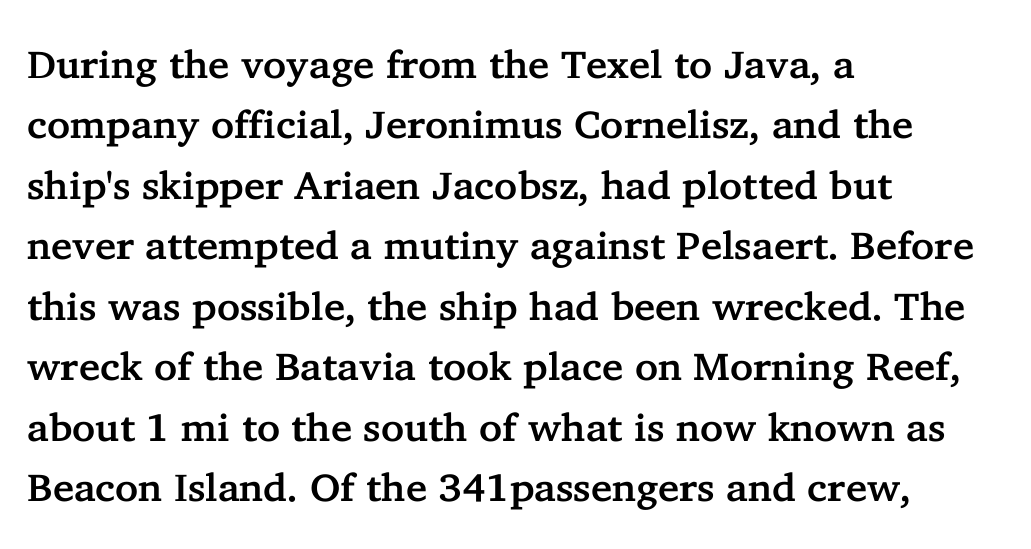
The image shows 39 px serif type, upright; set left-aligned, normal line spacing (1.55x), normal letter spacing, not underlined; low stroke contrast and a medium x-height.
